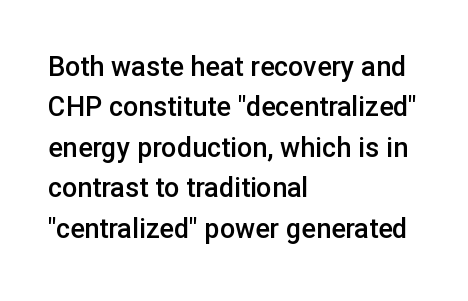
{"italic": "no", "bold": "semi", "underline": "no", "align": "left", "line_spacing": "normal", "line_spacing_ratio": 1.5, "letter_spacing": "normal", "letter_spacing_em": 0.0, "glyph_px": 27}
